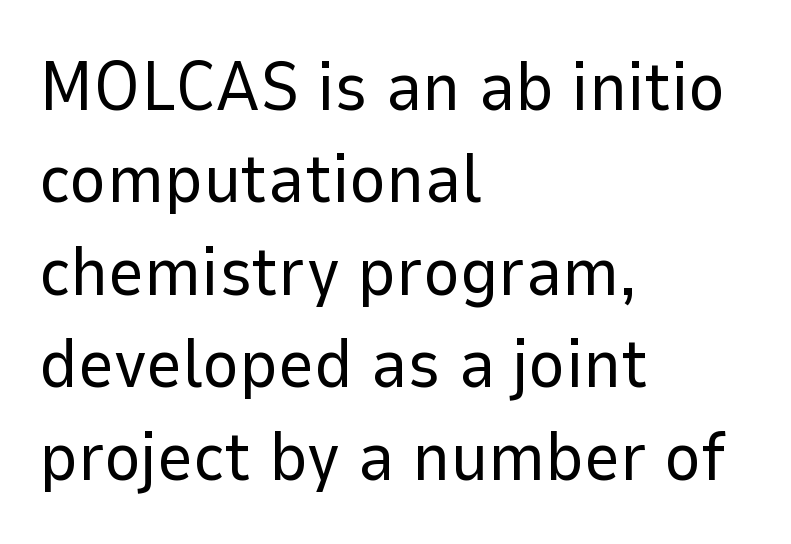
{"serif": "no", "italic": "no", "bold": "no", "weight": "regular", "width": "normal", "stroke_contrast": "low", "x_height": "medium", "monospaced": "no", "underline": "no", "align": "left", "line_spacing": "normal", "line_spacing_ratio": 1.32, "letter_spacing": "normal", "letter_spacing_em": 0.0, "glyph_px": 70}
